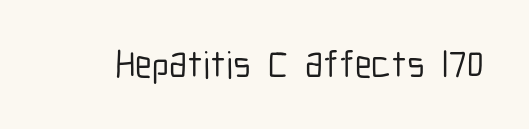
Q: Is the text italic (slanted)? A: No, it is upright.
Q: Is the typeface a serif or a sans-serif typeface? A: Sans-serif.
Q: Is the text underlined? A: No.
Q: Is the spacing between letters normal or unusually wide? A: Normal.
Q: Width (condensed, normal, or wide)? A: Condensed.
Q: Stroke contrast? A: Low.
Q: x-height? A: Medium.
Q: Monospaced? A: No.
